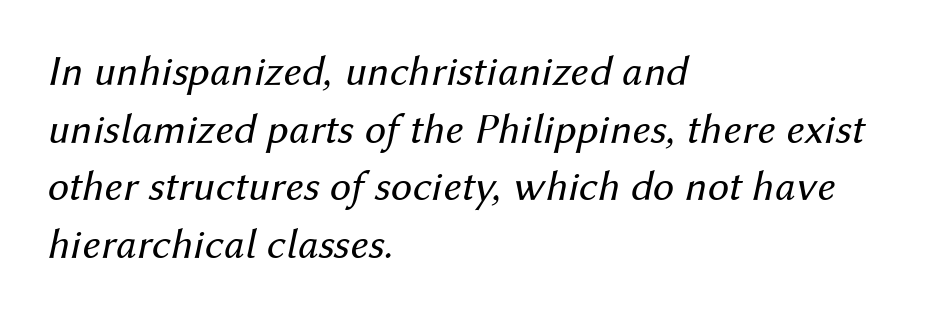
The image shows 43 px regular-weight type, italic (leaning right); set left-aligned, normal line spacing (1.34x), normal letter spacing, not underlined; medium stroke contrast and a medium x-height.
